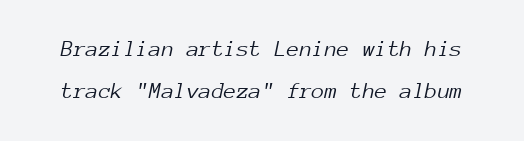
The image shows 23 px text type, italic (leaning right); set line spacing 1.84x, normal letter spacing, not underlined.
